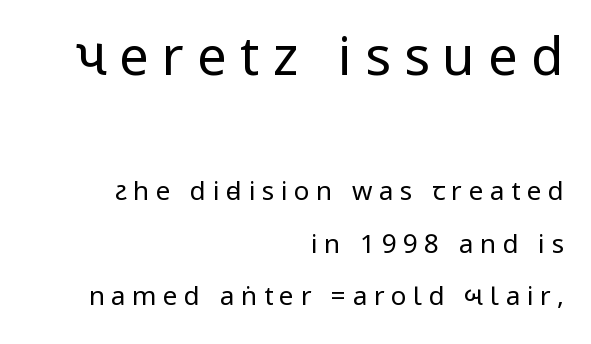
The image shows 53 px regular-weight, condensed sans-serif type, upright; set right-aligned, loose line spacing (2.02x), unusually wide letter spacing (+0.25 em), not underlined; the first (top) block is 2.04x larger; low stroke contrast.
